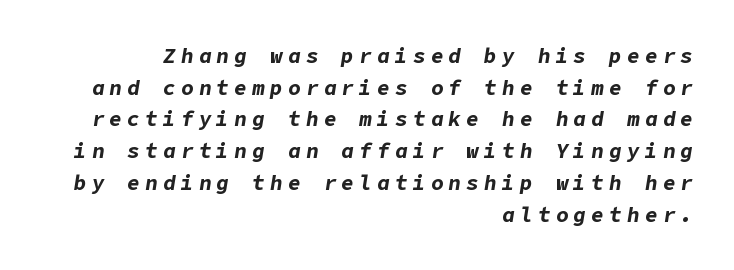
{"italic": "yes", "lean": "right", "slant_degrees": 9, "bold": "yes", "underline": "no", "align": "right", "line_spacing": "normal", "line_spacing_ratio": 1.51, "letter_spacing": "wide", "letter_spacing_em": 0.25, "glyph_px": 21}
